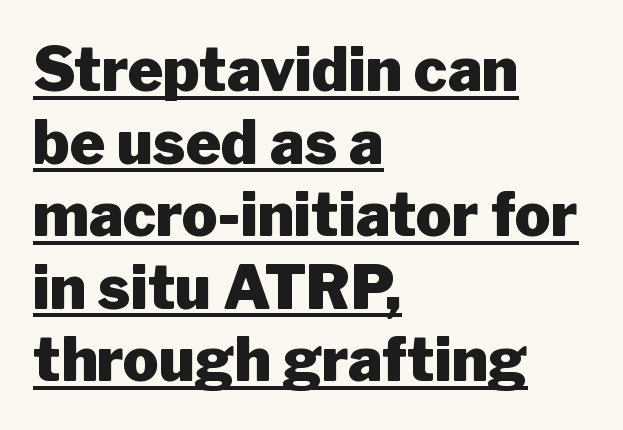
The image shows 60 px heavy sans-serif type, upright; set left-aligned, line spacing 1.21x, normal letter spacing, underlined; low stroke contrast and a medium x-height.
